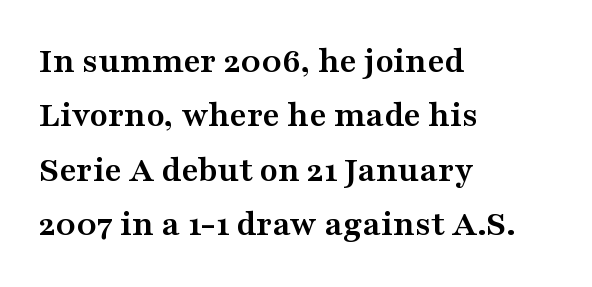
The passage shown is typed in a proportional face where columns would drift. Here the glyphs are tracked normally, forming tight word shapes. Tall strokes in this sample are plumb rather than angled. Rows of type keep a routine distance in the vertical direction. The typesetting leans heavy: a genuine bold. Layout note: lines flush left.
